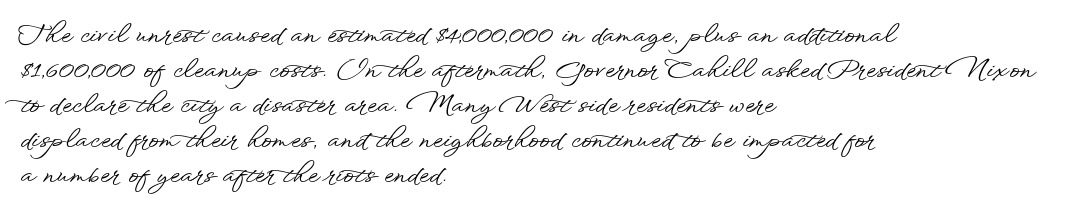
The rendering uses a moderate line-height, typical for paragraphs. A typesetter would call this zero additional tracking. Teacher's note: observe the even left margin — that is flush-left alignment. The string is rendered with underlining switched off.
